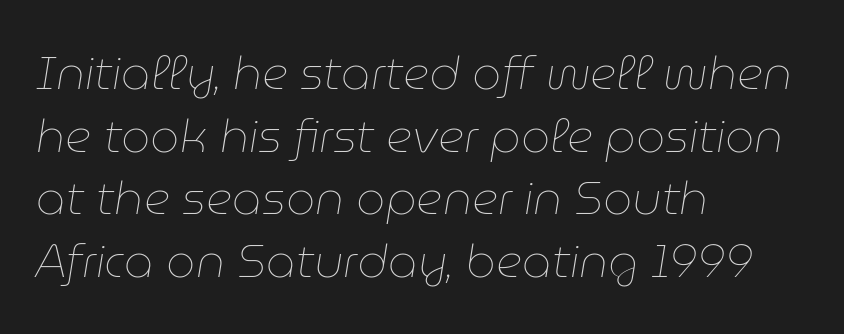
{"italic": "yes", "lean": "right", "slant_degrees": 9, "bold": "no", "weight": "thin", "width": "normal", "stroke_contrast": "low", "x_height": "medium", "monospaced": "no", "underline": "no", "align": "left", "line_spacing": "normal", "line_spacing_ratio": 1.36, "letter_spacing": "normal", "letter_spacing_em": 0.0, "glyph_px": 46}
